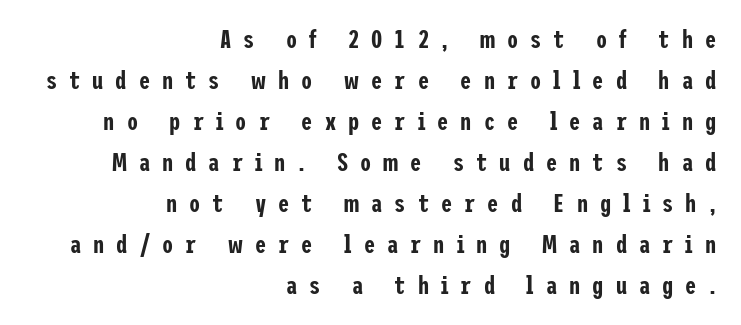
The setting favours the right margin, as signatures and pull-quotes sometimes do. A normal amount of white space separates one row of letters from the next. Words float on clear page, feet unadorned. The specimen reads as upright at a glance.
